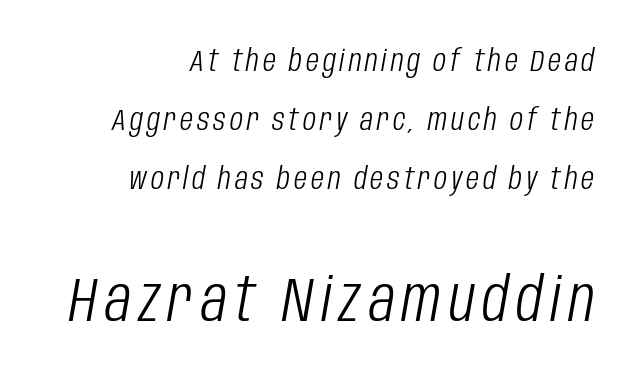
Q: Is the text bold? A: No.
Q: Is the text italic (slanted)? A: Yes, it leans right by about 10 degrees.
Q: Is the text underlined? A: No.
Q: Is the spacing between lines tight, normal or loose? A: Loose.
Q: Which block of text is set in a larger size, the first (top) or the second (bottom)? A: The second (bottom) one.
Q: Width (condensed, normal, or wide)? A: Condensed.
Q: Stroke contrast? A: Low.
Q: x-height? A: Large.
Q: Monospaced? A: No.
